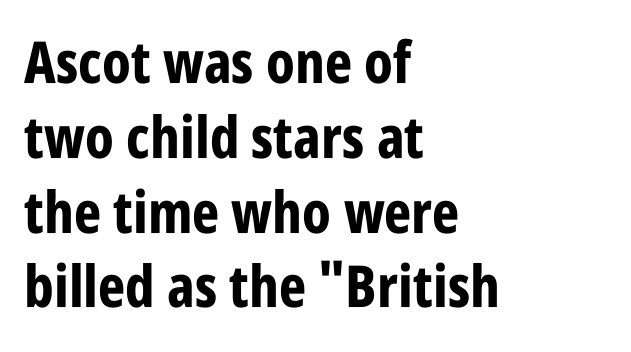
Here the designer chose a conventional face with non-uniform glyph widths. The space beneath each line is pristine and unruled. Weight: bold. The designer left line spacing at the default.
